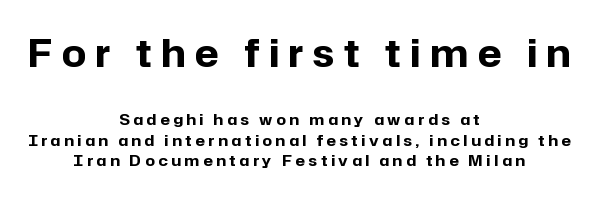
Q: Is the text bold? A: Yes.
Q: Is the text italic (slanted)? A: No, it is upright.
Q: Is the typeface a serif or a sans-serif typeface? A: Sans-serif.
Q: Is the text underlined? A: No.
Q: How is the paragraph aligned? A: Centered.
Q: Is the spacing between letters normal or unusually wide? A: Unusually wide.
Q: Is the spacing between lines tight, normal or loose? A: Normal.
Q: Which block of text is set in a larger size, the first (top) or the second (bottom)? A: The first (top) one.
Q: Width (condensed, normal, or wide)? A: Normal.
Q: Stroke contrast? A: Low.
Q: x-height? A: Medium.
Q: Monospaced? A: No.
